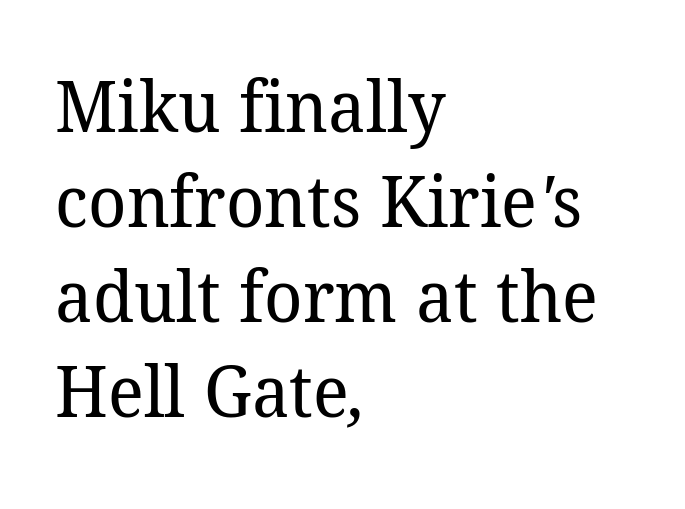
The image shows 72 px regular-weight serif type; set left-aligned, normal line spacing (1.32x), normal letter spacing, not underlined; low stroke contrast and a medium x-height.
